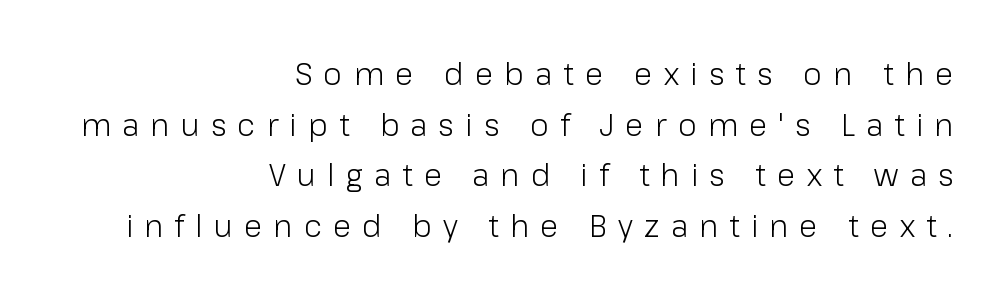
Is the letter spacing exaggerated? Yes — the characters are pushed far apart. Here the designer chose a conventional face with non-uniform glyph widths. Every row of glyphs terminates at an identical x-position on the right. The type sits square on the baseline with zero lean. Regular leading. The font family rendered here belongs to the sans-serif group.
